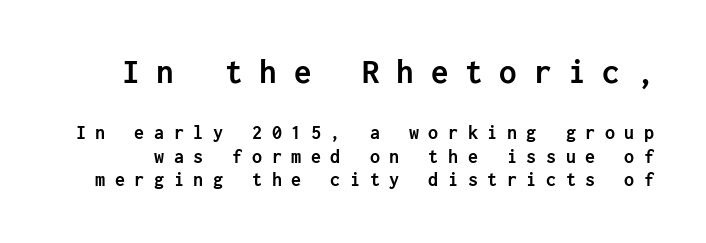
The image shows 35 px semibold sans-serif type, upright; set line spacing 1.18x, unusually wide letter spacing (+0.48 em), not underlined; the first (top) block is 1.75x larger; low stroke contrast and a medium x-height.
